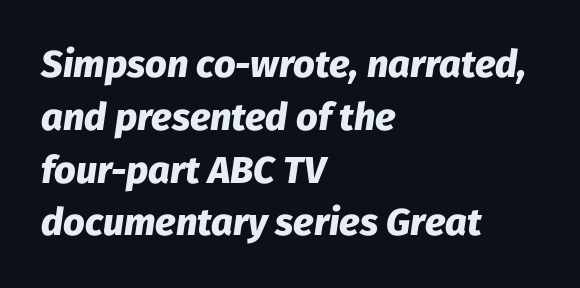
The leading is moderate, giving the passage an even texture. The specimen omits any rule beneath the text block's lines. Each letter keeps its own natural width here, so spacing adapts to shape. The ragged edge is on the right, which tells us the setting is flush left. Stroke thickness is high; the sample reads as a true bold. The letterforms sit shoulder to shoulder at normal distance.
